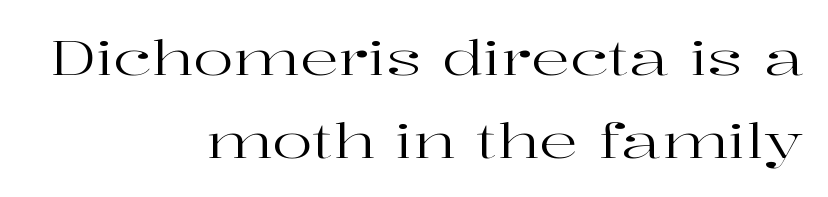
{"serif": "yes", "italic": "no", "bold": "no", "weight": "regular", "width": "wide", "stroke_contrast": "high", "x_height": "medium", "monospaced": "no", "underline": "no", "align": "right", "line_spacing_ratio": 1.72, "letter_spacing": "normal", "letter_spacing_em": 0.0, "glyph_px": 48}
